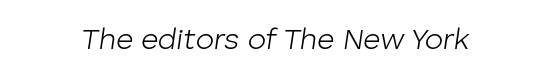
Note the varied advance widths — an 'i' is clearly narrower than an 'm'. The face looks like a standard text weight, possibly lighter. Inter-character spacing is left at the font's built-in metrics. The passage shown is not underscored anywhere.
